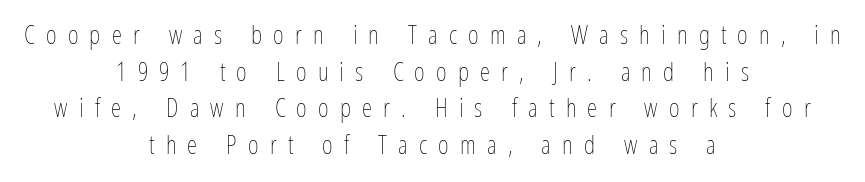
{"italic": "no", "bold": "no", "underline": "no", "align": "center", "line_spacing": "normal", "line_spacing_ratio": 1.41, "letter_spacing": "wide", "letter_spacing_em": 0.43, "glyph_px": 26}
